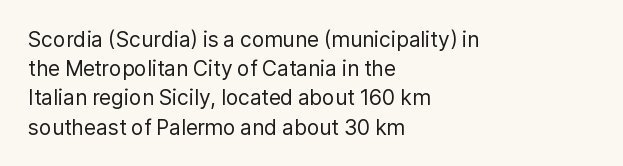
{"italic": "no", "bold": "no", "underline": "no", "align": "left", "line_spacing": "normal", "line_spacing_ratio": 1.39, "letter_spacing": "normal", "letter_spacing_em": 0.0, "glyph_px": 21}
